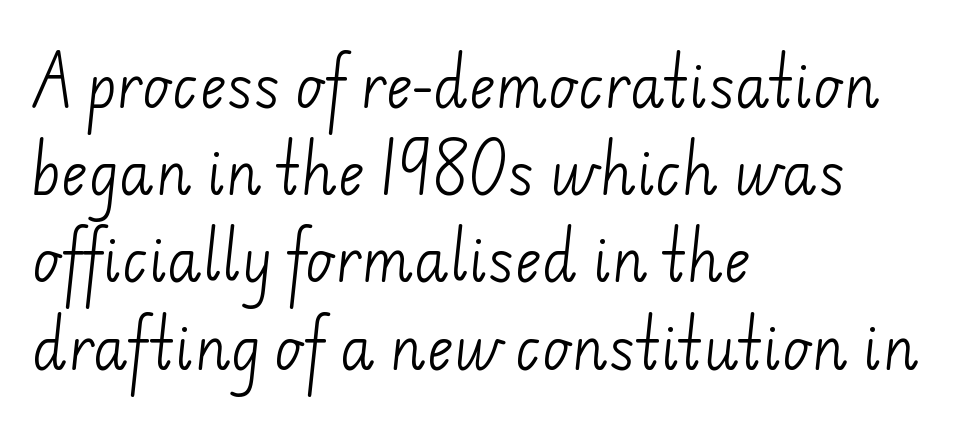
The gap between lines stays unmarked. Line spacing here is normal. No heavy texture on the line: the type isn't bold. The rendering shows plain stroke endings on the letterforms — a sans-serif design. In terms of letterspacing, this is plain default setting.
